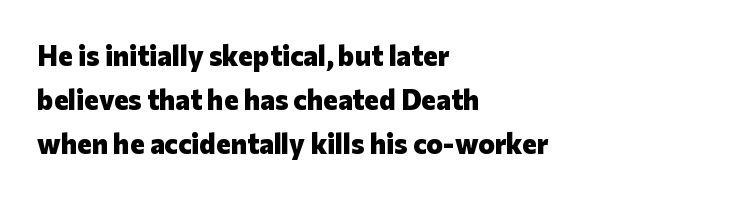
{"serif": "no", "italic": "no", "bold": "yes", "weight": "heavy", "width": "normal", "stroke_contrast": "low", "x_height": "medium", "monospaced": "no", "underline": "no", "align": "left", "line_spacing": "normal", "line_spacing_ratio": 1.57, "letter_spacing": "normal", "letter_spacing_em": 0.0, "glyph_px": 28}
